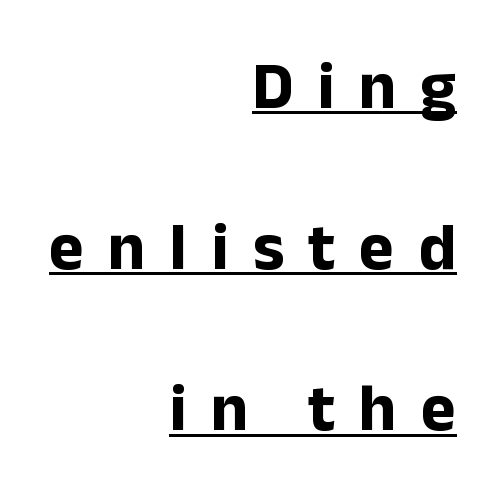
Typographic density is high because the face is bold. How would I describe the line gaps? Wide and relaxed. Posture: straight, roman, zero tilt. Caption: expanded tracking, letters set apart.
